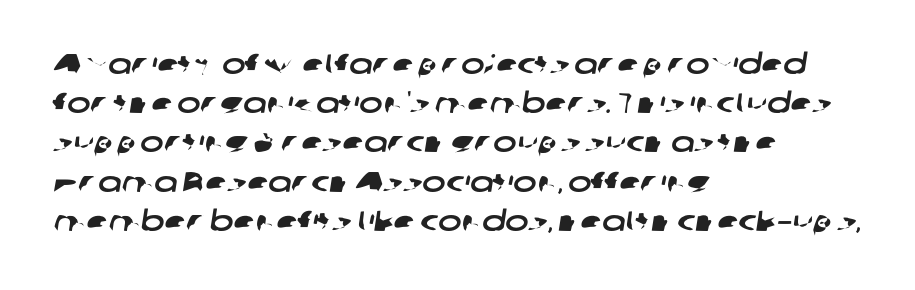
Q: Is the typeface a serif or a sans-serif typeface? A: Sans-serif.
Q: Is the text underlined? A: No.
Q: How is the paragraph aligned? A: Left-aligned.
Q: Is the spacing between letters normal or unusually wide? A: Normal.
Q: Is the spacing between lines tight, normal or loose? A: Normal.
Q: Width (condensed, normal, or wide)? A: Wide.
Q: Stroke contrast? A: Low.
Q: x-height? A: Medium.
Q: Monospaced? A: No.
